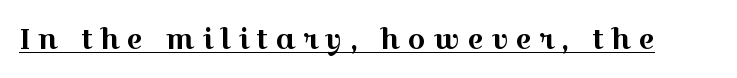
{"serif": "yes", "italic": "no", "width": "wide", "x_height": "medium", "monospaced": "no", "underline": "yes", "letter_spacing": "wide", "letter_spacing_em": 0.26, "glyph_px": 28}
